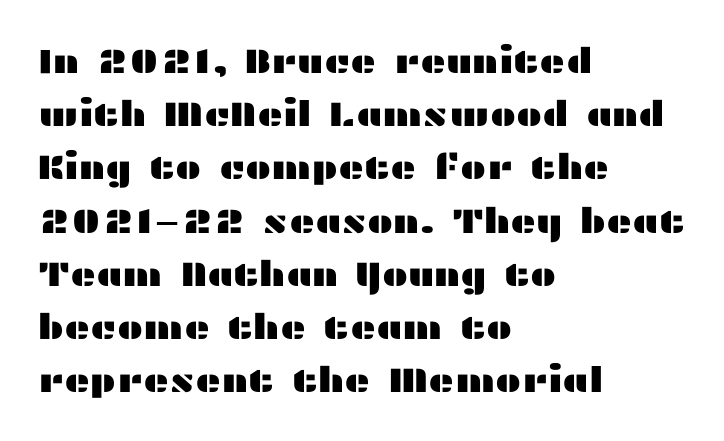
Decoration check: the copy has no underline. Line spacing here is normal. You could call the tracking neutral — neither tight nor loose. Nothing sits at the stroke ends, so this counts as sans-serif. Vertical strokes here are truly vertical. This sample has the flowing, uneven cadence of proportional lettering.
